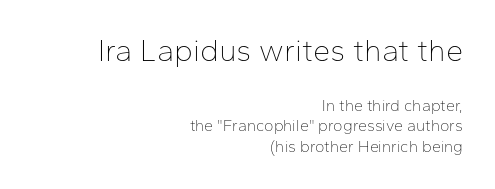
The image shows 31 px thin sans-serif type, upright; set right-aligned, normal line spacing (1.27x), normal letter spacing, not underlined; the first (top) block is 1.94x larger; low stroke contrast and a medium x-height.
